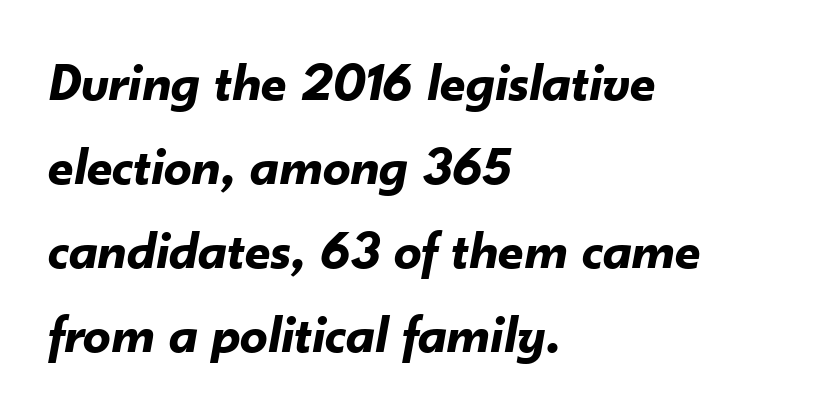
{"italic": "yes", "lean": "right", "slant_degrees": 10, "bold": "yes", "weight": "bold", "width": "normal", "stroke_contrast": "low", "x_height": "small", "monospaced": "no", "underline": "no", "align": "left", "line_spacing": "normal", "line_spacing_ratio": 1.53, "letter_spacing": "normal", "letter_spacing_em": 0.0, "glyph_px": 55}
